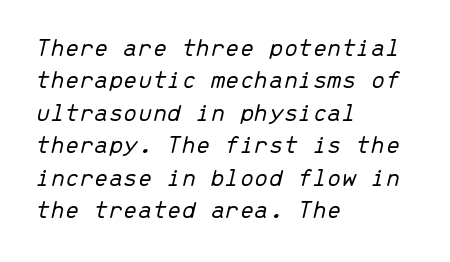
Q: Is the text bold? A: No.
Q: Is the text italic (slanted)? A: Yes, it leans right by about 13 degrees.
Q: Is the text underlined? A: No.
Q: How is the paragraph aligned? A: Left-aligned.
Q: Is the spacing between letters normal or unusually wide? A: Normal.
Q: Is the spacing between lines tight, normal or loose? A: Normal.
